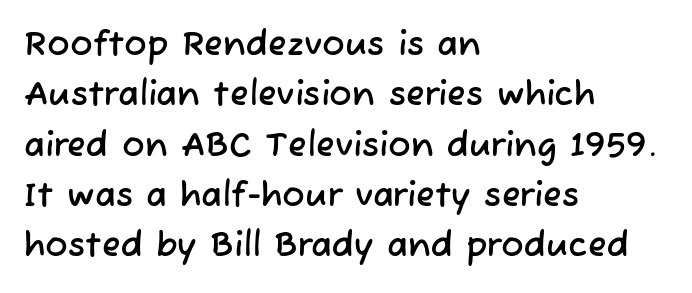
{"serif": "no", "width": "normal", "stroke_contrast": "low", "x_height": "medium", "monospaced": "no", "underline": "no", "align": "left", "line_spacing": "normal", "line_spacing_ratio": 1.48, "letter_spacing": "normal", "letter_spacing_em": 0.0, "glyph_px": 34}
